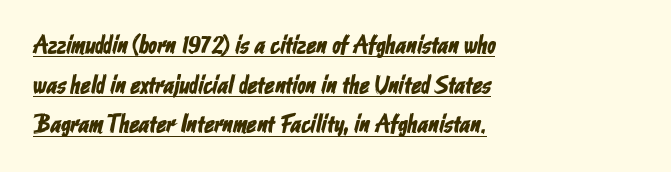
{"underline": "yes", "align": "left", "line_spacing": "normal", "line_spacing_ratio": 1.59, "letter_spacing": "normal", "letter_spacing_em": 0.0, "glyph_px": 25}
